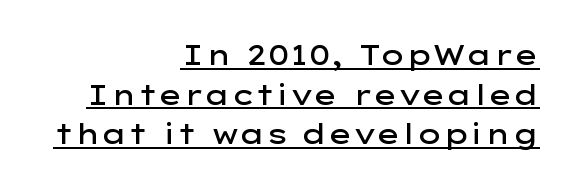
Compared with typical body copy, the letter spacing here is the same. Its strokes are somewhat broadened, the hallmark of semibold type. The block of text has a typical density, with ordinary space between rows. Caption: lettering with a line underneath. Alignment: flush right.
